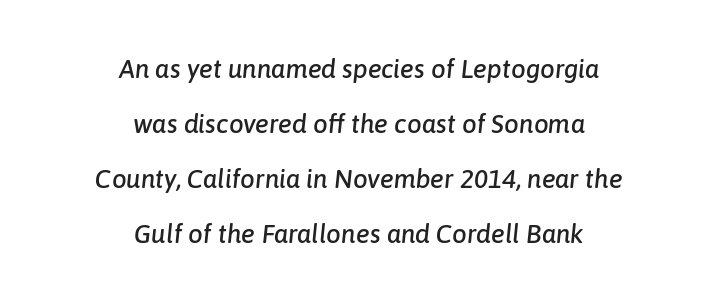
The image shows 26 px text type, italic (leaning right); set centered, loose line spacing (2.12x), normal letter spacing, not underlined.
